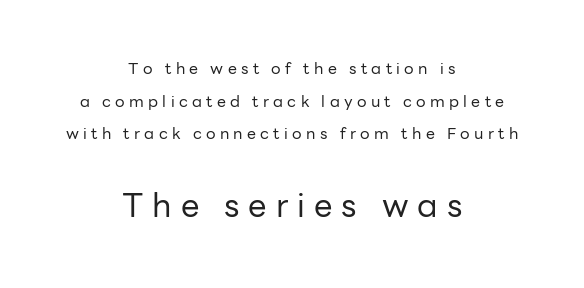
{"serif": "no", "italic": "no", "bold": "no", "weight": "regular", "width": "normal", "stroke_contrast": "low", "x_height": "medium", "monospaced": "no", "underline": "no", "align": "center", "line_spacing": "loose", "line_spacing_ratio": 2.04, "letter_spacing": "wide", "letter_spacing_em": 0.27, "larger_block": "second", "size_ratio": 2.06, "glyph_px": 33}
